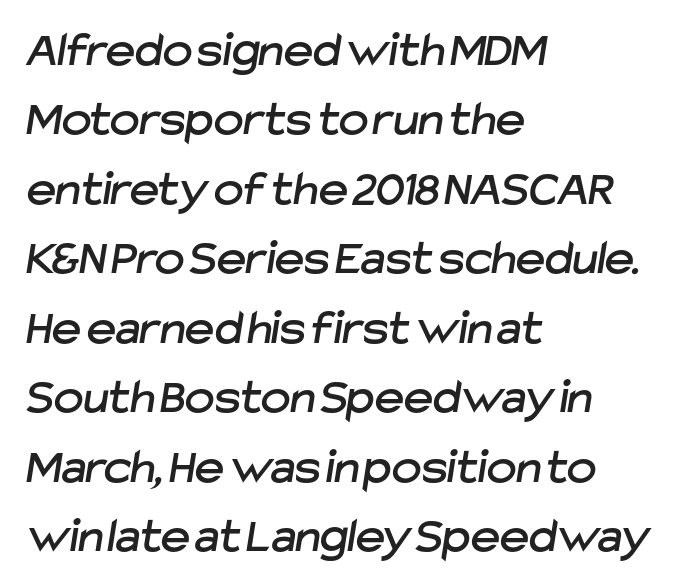
{"serif": "no", "width": "normal", "stroke_contrast": "low", "x_height": "medium", "monospaced": "no", "underline": "no", "align": "left", "line_spacing": "normal", "line_spacing_ratio": 1.39, "letter_spacing": "normal", "letter_spacing_em": 0.0, "glyph_px": 50}
